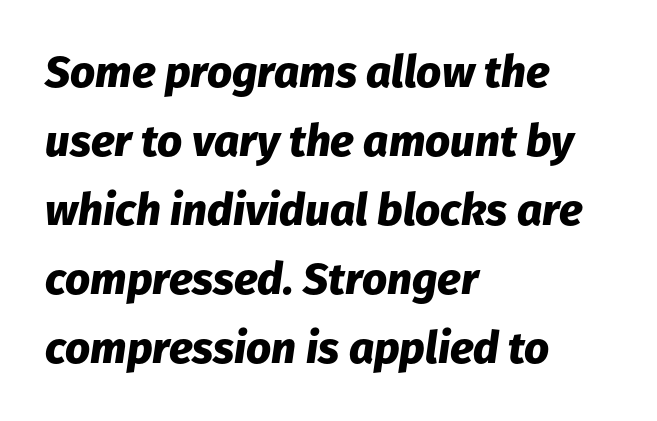
Q: Is the text bold? A: Yes.
Q: Is the text italic (slanted)? A: Yes, it leans right by about 8 degrees.
Q: Is the text underlined? A: No.
Q: How is the paragraph aligned? A: Left-aligned.
Q: Is the spacing between letters normal or unusually wide? A: Normal.
Q: Is the spacing between lines tight, normal or loose? A: Normal.
Q: Width (condensed, normal, or wide)? A: Normal.
Q: Stroke contrast? A: Low.
Q: x-height? A: Medium.
Q: Monospaced? A: No.
